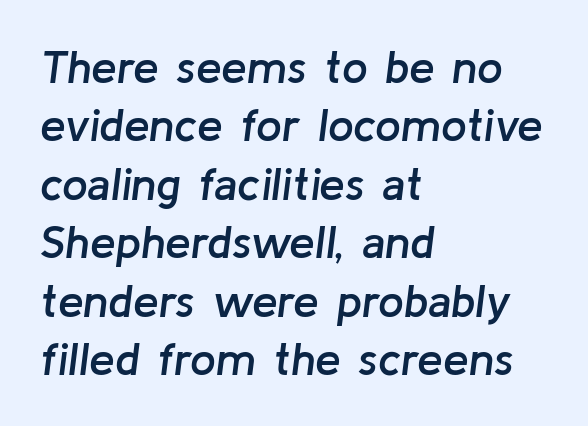
{"italic": "yes", "lean": "right", "slant_degrees": 8, "bold": "semi", "weight": "semibold", "width": "normal", "stroke_contrast": "low", "x_height": "medium", "monospaced": "no", "underline": "no", "align": "left", "line_spacing": "normal", "line_spacing_ratio": 1.27, "letter_spacing": "normal", "letter_spacing_em": 0.0, "glyph_px": 46}
